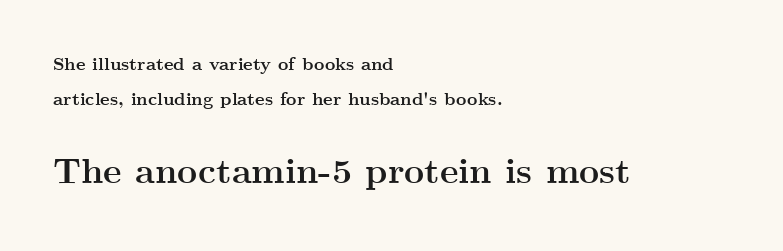
Words float on clear page, feet unadorned. Each letter's strokes conclude with small projecting serifs. These lines are rendered in a variable-pitch font. Here the glyphs are tracked normally, forming tight word shapes. The letters stand straight up with perfectly vertical stems. Summary of vertical rhythm: relaxed, with wide interline spacing.
